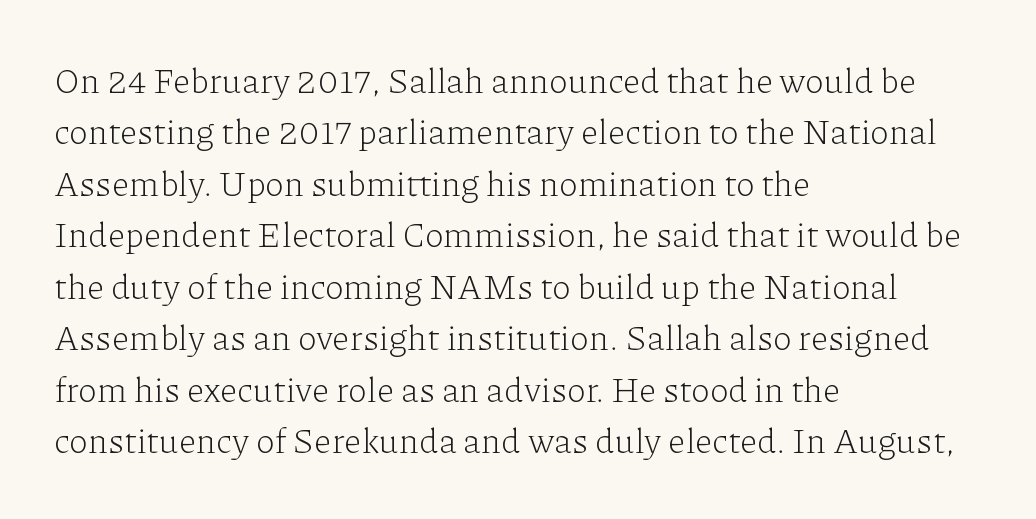
The image shows 35 px light serif type, upright; set left-aligned, normal line spacing (1.47x), normal letter spacing, not underlined; low stroke contrast and a medium x-height.
